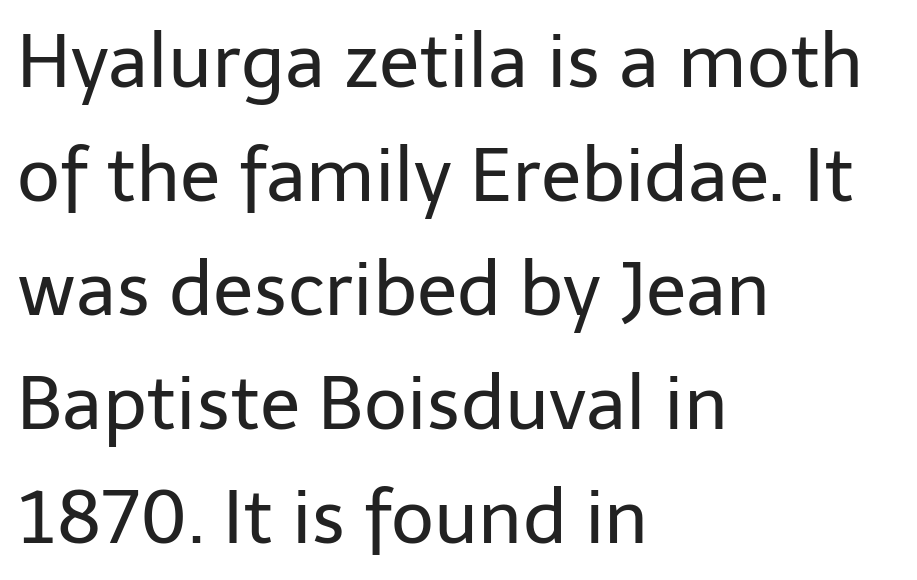
{"serif": "no", "italic": "no", "bold": "no", "weight": "regular", "width": "normal", "stroke_contrast": "low", "x_height": "medium", "monospaced": "no", "underline": "no", "align": "left", "line_spacing": "normal", "line_spacing_ratio": 1.54, "letter_spacing": "normal", "letter_spacing_em": 0.0, "glyph_px": 74}
